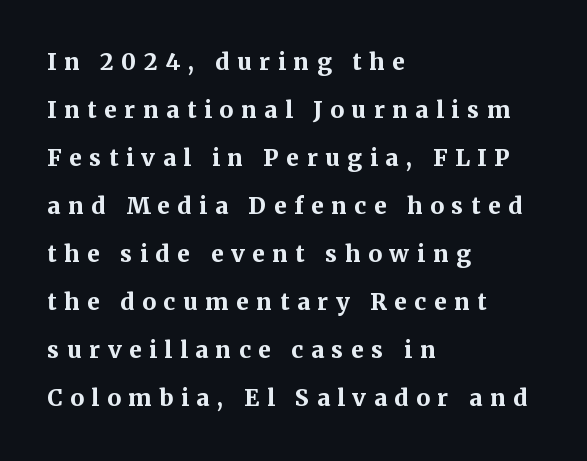
{"italic": "no", "bold": "yes", "underline": "no", "align": "left", "line_spacing": "loose", "line_spacing_ratio": 2.09, "letter_spacing": "wide", "letter_spacing_em": 0.33, "glyph_px": 23}
